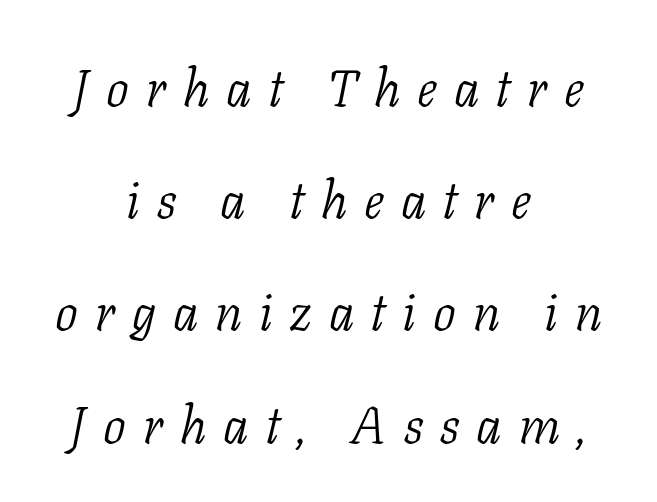
Q: Is the text bold? A: No.
Q: Is the text italic (slanted)? A: Yes, it leans right by about 11 degrees.
Q: Is the typeface a serif or a sans-serif typeface? A: Serif.
Q: Is the text underlined? A: No.
Q: How is the paragraph aligned? A: Centered.
Q: Is the spacing between letters normal or unusually wide? A: Unusually wide.
Q: Is the spacing between lines tight, normal or loose? A: Loose.
Q: Width (condensed, normal, or wide)? A: Normal.
Q: Stroke contrast? A: Low.
Q: x-height? A: Medium.
Q: Monospaced? A: No.
